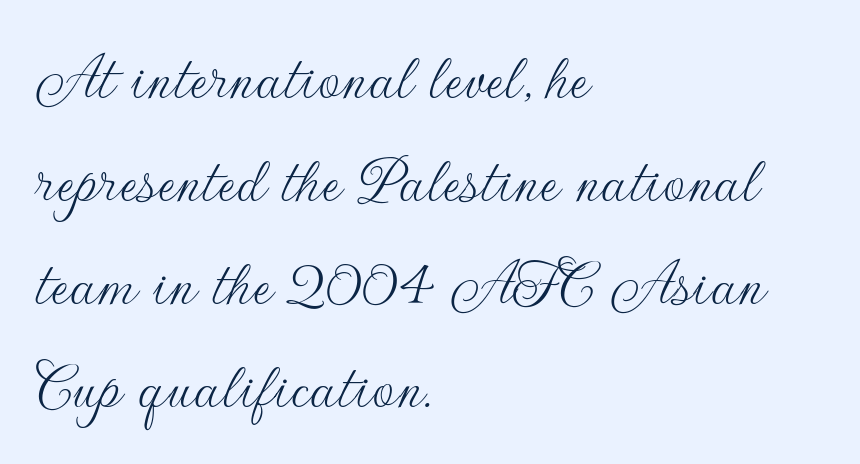
Quick note: underline off. Nothing unusual about the tracking: characters are spaced as the font intends. Think of a printed novel: that variable character pitch is what you see here. Heaviness? Minimal to ordinary, like unemphasized prose. Every row of glyphs begins at an identical x-position on the left. Serif or sans? Sans — the stroke terminals are bare.
